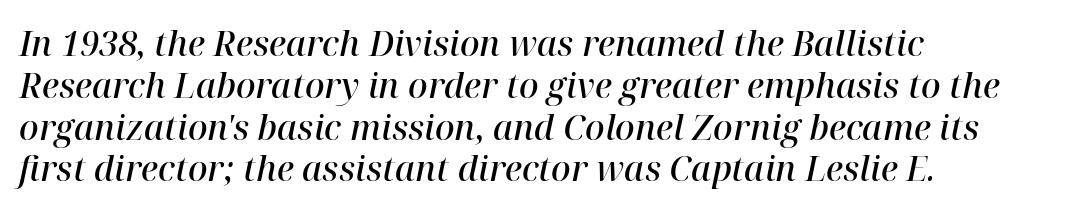
How heavy is the stroke? Medium-heavy — a semibold, shy of bold. Horizontally, the lines are justified to the leading edge only. Honestly, the letter spacing is just normal — you wouldn't notice it. Rendered with sloped, italic letterforms.
